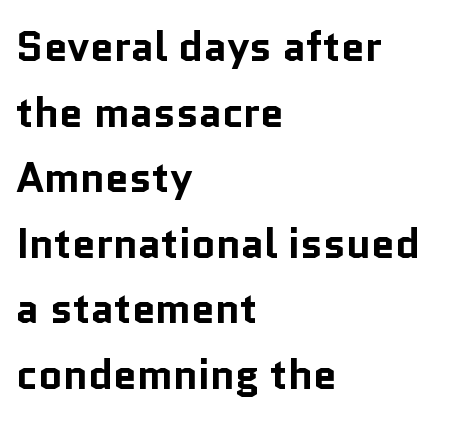
Q: Is the text bold? A: Yes.
Q: Is the text italic (slanted)? A: No, it is upright.
Q: Is the typeface a serif or a sans-serif typeface? A: Sans-serif.
Q: Is the text underlined? A: No.
Q: How is the paragraph aligned? A: Left-aligned.
Q: Is the spacing between letters normal or unusually wide? A: Normal.
Q: Is the spacing between lines tight, normal or loose? A: Normal.
Q: Width (condensed, normal, or wide)? A: Normal.
Q: Stroke contrast? A: Low.
Q: x-height? A: Medium.
Q: Monospaced? A: No.
